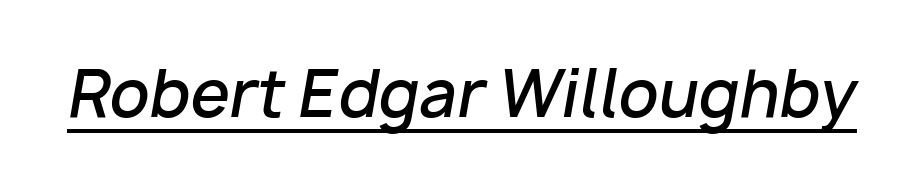
{"italic": "yes", "lean": "right", "slant_degrees": 10, "bold": "semi", "weight": "semibold", "width": "normal", "stroke_contrast": "low", "x_height": "medium", "monospaced": "no", "underline": "yes", "letter_spacing": "normal", "letter_spacing_em": 0.0, "glyph_px": 63}
